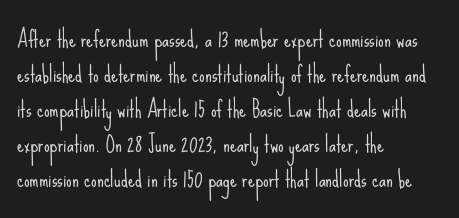
{"italic": "no", "bold": "no", "underline": "no", "align": "left", "line_spacing": "normal", "line_spacing_ratio": 1.59, "letter_spacing": "normal", "letter_spacing_em": 0.0, "glyph_px": 22}
